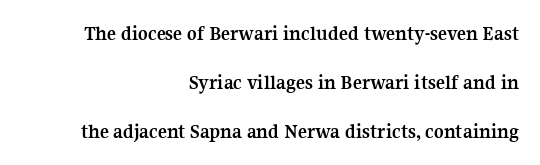
{"italic": "no", "bold": "yes", "underline": "no", "align": "right", "line_spacing": "loose", "line_spacing_ratio": 2.33, "letter_spacing": "normal", "letter_spacing_em": 0.0, "glyph_px": 21}
